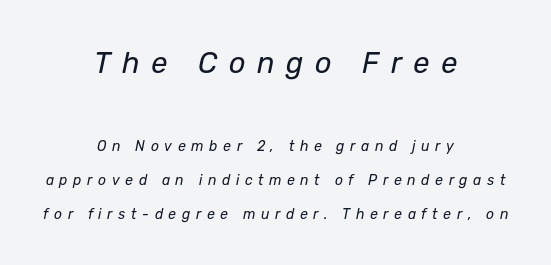
Q: Is the text bold? A: No.
Q: Is the text italic (slanted)? A: Yes, it leans right by about 12 degrees.
Q: Is the text underlined? A: No.
Q: How is the paragraph aligned? A: Centered.
Q: Is the spacing between letters normal or unusually wide? A: Unusually wide.
Q: Is the spacing between lines tight, normal or loose? A: Loose.
Q: Which block of text is set in a larger size, the first (top) or the second (bottom)? A: The first (top) one.
Q: Width (condensed, normal, or wide)? A: Normal.
Q: Stroke contrast? A: Low.
Q: x-height? A: Medium.
Q: Monospaced? A: No.
